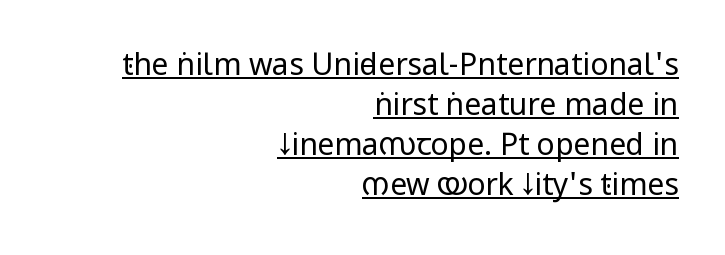
{"serif": "no", "italic": "no", "bold": "no", "weight": "regular", "width": "condensed", "stroke_contrast": "low", "x_height": "large", "monospaced": "no", "underline": "yes", "align": "right", "line_spacing": "normal", "line_spacing_ratio": 1.33, "letter_spacing": "normal", "letter_spacing_em": 0.0, "glyph_px": 30}
